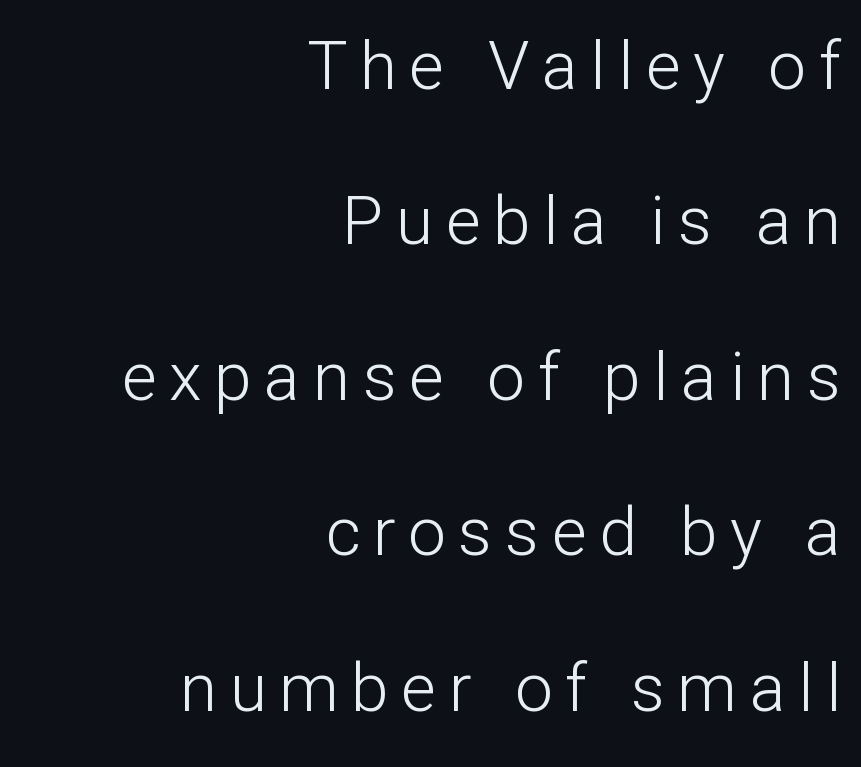
The image shows 67 px light sans-serif type, upright; set right-aligned, loose line spacing (2.32x), not underlined; low stroke contrast and a medium x-height.
